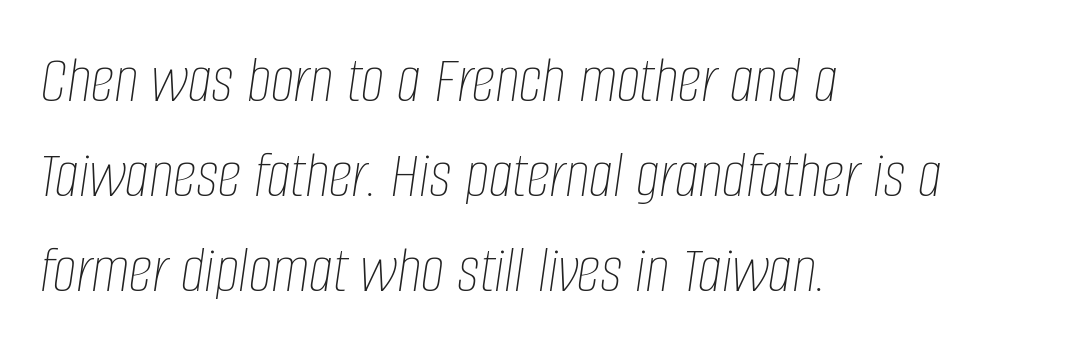
Q: Is the text bold? A: No.
Q: Is the text italic (slanted)? A: Yes, it leans right by about 8 degrees.
Q: Is the text underlined? A: No.
Q: How is the paragraph aligned? A: Left-aligned.
Q: Is the spacing between letters normal or unusually wide? A: Normal.
Q: Is the spacing between lines tight, normal or loose? A: Normal.
Q: Width (condensed, normal, or wide)? A: Condensed.
Q: Stroke contrast? A: Low.
Q: x-height? A: Large.
Q: Monospaced? A: No.
